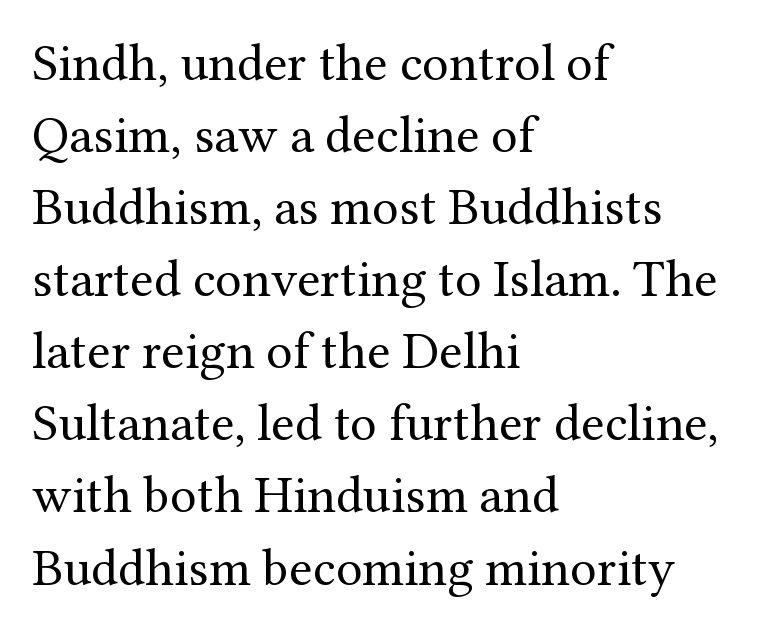
The image shows 53 px regular-weight serif type, upright; set left-aligned, normal line spacing (1.36x), normal letter spacing, not underlined; medium stroke contrast and a medium x-height.
